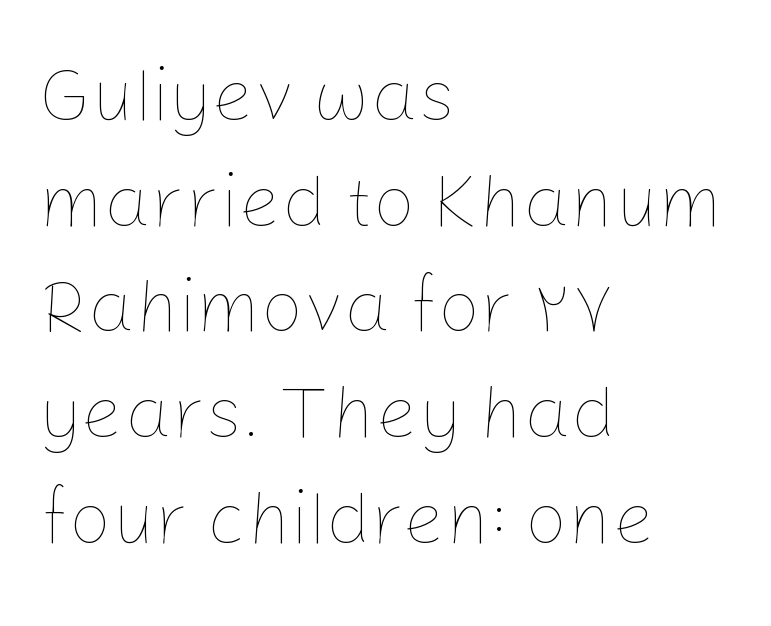
Rows of type keep a routine distance in the vertical direction. Characters remain perfectly vertical along every line. This rendering uses left alignment, leaving the right contour irregular. The space directly below the letters is spotless. Glyph-to-glyph distance matches everyday printed text.
